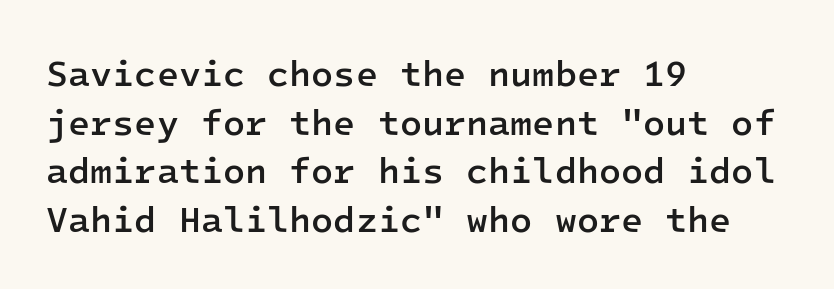
{"serif": "no", "italic": "no", "bold": "semi", "weight": "semibold", "width": "normal", "stroke_contrast": "low", "x_height": "medium", "monospaced": "yes", "underline": "no", "align": "left", "line_spacing": "normal", "line_spacing_ratio": 1.35, "letter_spacing": "normal", "letter_spacing_em": 0.0, "glyph_px": 36}
